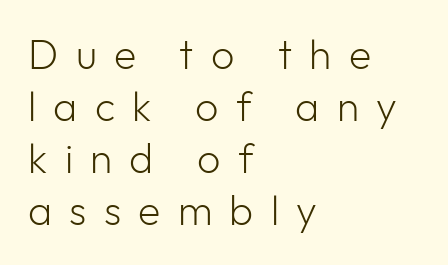
The image shows 41 px light sans-serif type, upright; set left-aligned, normal line spacing (1.27x), unusually wide letter spacing (+0.42 em), not underlined; low stroke contrast and a medium x-height.
